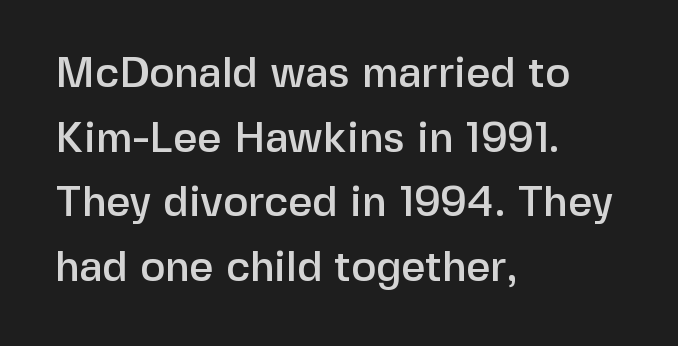
Q: Is the text italic (slanted)? A: No, it is upright.
Q: Is the typeface a serif or a sans-serif typeface? A: Sans-serif.
Q: Is the text underlined? A: No.
Q: How is the paragraph aligned? A: Left-aligned.
Q: Is the spacing between letters normal or unusually wide? A: Normal.
Q: Is the spacing between lines tight, normal or loose? A: Normal.
Q: Width (condensed, normal, or wide)? A: Normal.
Q: Stroke contrast? A: Low.
Q: x-height? A: Medium.
Q: Monospaced? A: No.
